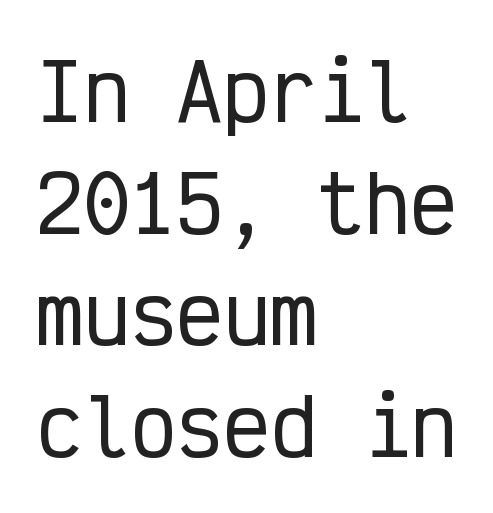
The image shows 78 px condensed sans-serif type, upright, monospaced; set left-aligned, normal line spacing (1.43x), normal letter spacing, not underlined; low stroke contrast and a medium x-height.
